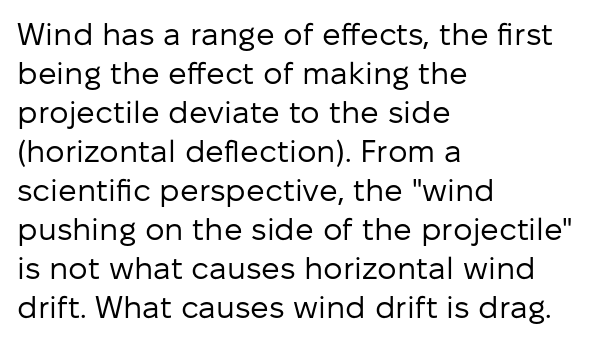
The image shows 31 px regular-weight sans-serif type, upright; set left-aligned, normal line spacing (1.26x), normal letter spacing, not underlined; low stroke contrast and a medium x-height.
